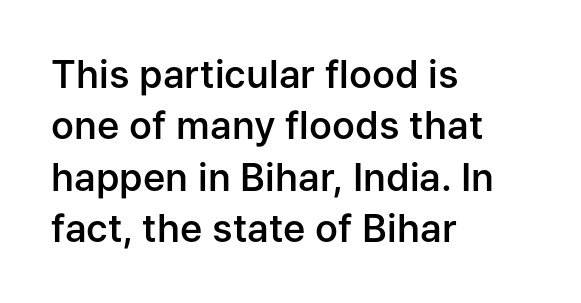
The image shows 38 px semibold sans-serif type, upright; set left-aligned, normal line spacing (1.35x), normal letter spacing, not underlined; low stroke contrast and a medium x-height.
